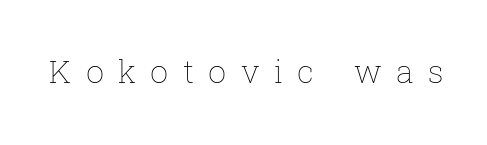
The image shows 32 px thin type, upright; set unusually wide letter spacing (+0.45 em), not underlined; low stroke contrast and a medium x-height.
